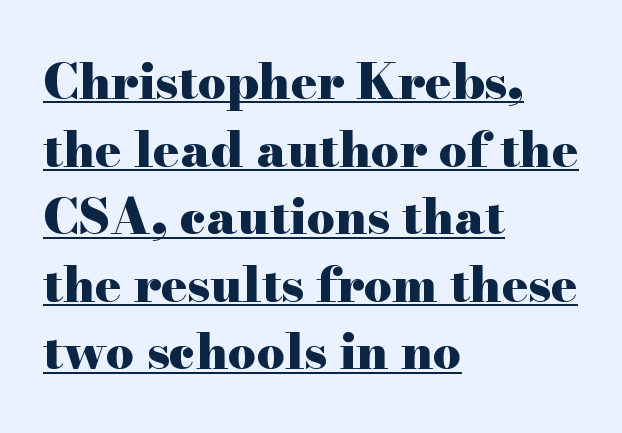
The image shows 49 px heavy, wide serif type, upright; set left-aligned, normal line spacing (1.38x), normal letter spacing, underlined; high stroke contrast and a small x-height.
